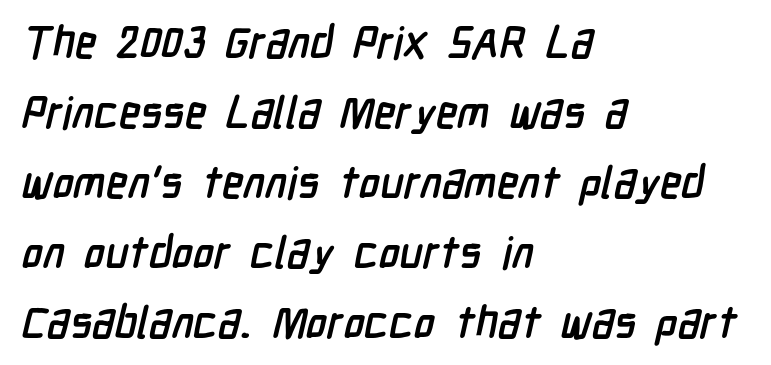
These lines are rendered in a variable-pitch font. Short and long lines alike share a common starting point at left. These words are printed bold, with thick strokes throughout. Is the letter spacing exaggerated? No — it looks like the ordinary default. Notice how descenders clear the ascenders below comfortably — that's standard leading. The letters carry no serifs — their stems end cleanly without finishing strokes.
